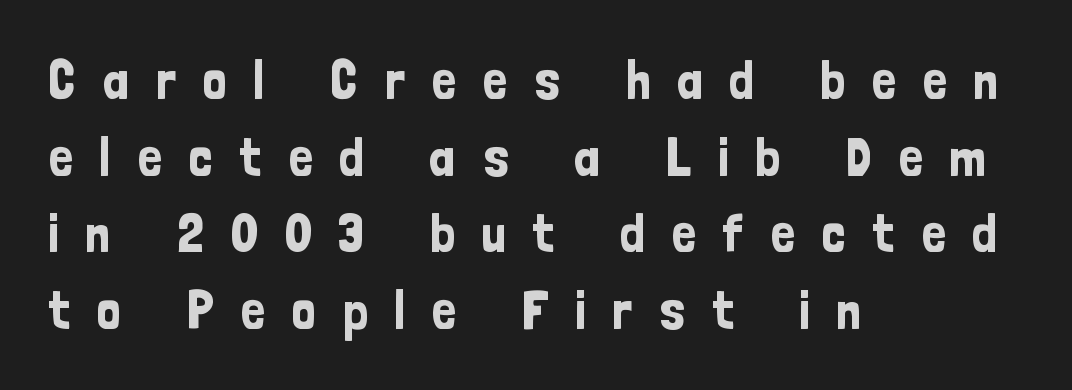
The image shows 54 px condensed sans-serif type, upright; set left-aligned, normal line spacing (1.42x), unusually wide letter spacing (+0.49 em), not underlined; low stroke contrast and a medium x-height.
